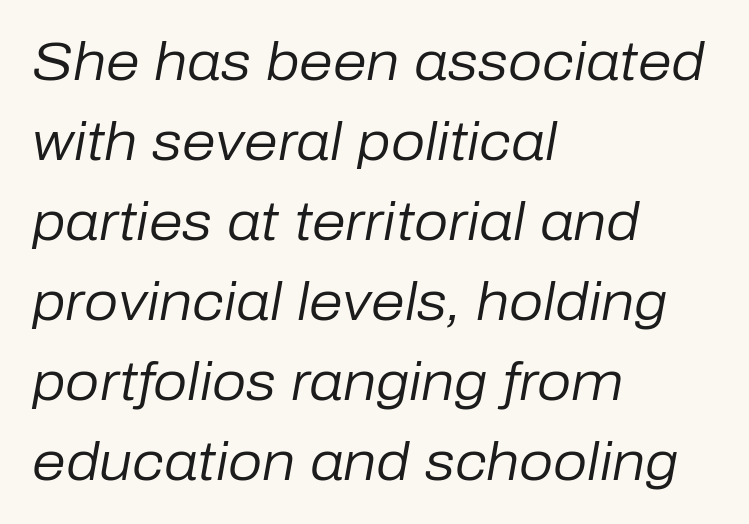
Weight class: somewhere from thin through regular. In terms of letterspacing, this is plain default setting. Where is the straight margin? On the left. Students, observe: this is what conventionally led text looks like. Just letters on the line, the space beneath them empty. The rendering uses natural spacing where letterforms have individual widths.
